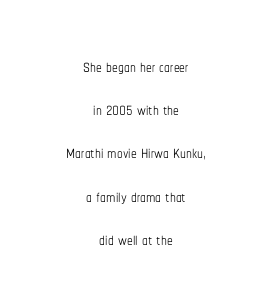
Q: Is the text bold? A: No.
Q: Is the text italic (slanted)? A: No, it is upright.
Q: Is the text underlined? A: No.
Q: How is the paragraph aligned? A: Centered.
Q: Is the spacing between letters normal or unusually wide? A: Normal.
